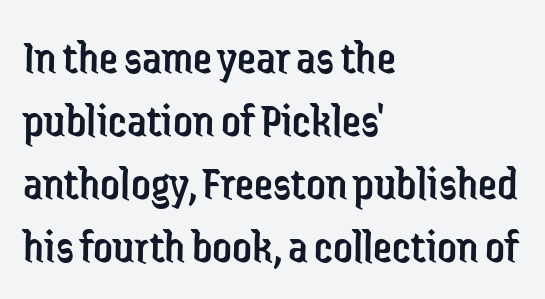
{"serif": "no", "italic": "no", "bold": "no", "weight": "regular", "width": "condensed", "stroke_contrast": "low", "x_height": "medium", "monospaced": "no", "underline": "no", "align": "left", "line_spacing": "normal", "line_spacing_ratio": 1.31, "letter_spacing": "normal", "letter_spacing_em": 0.0, "glyph_px": 48}
